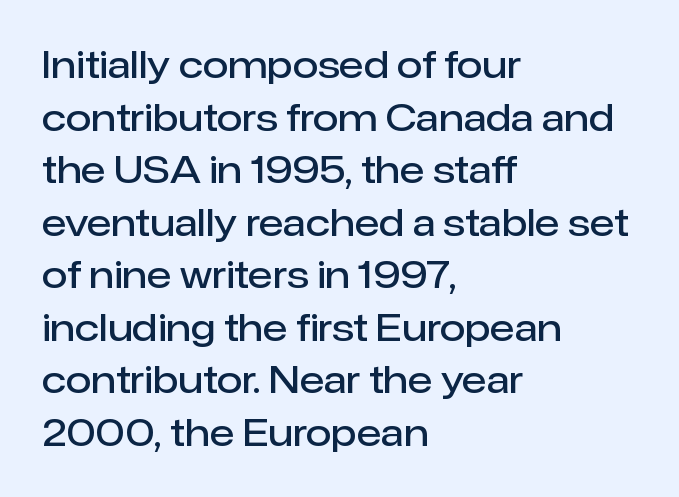
Q: Is the text bold? A: Semi-bold.
Q: Is the text italic (slanted)? A: No, it is upright.
Q: Is the typeface a serif or a sans-serif typeface? A: Sans-serif.
Q: Is the text underlined? A: No.
Q: How is the paragraph aligned? A: Left-aligned.
Q: Is the spacing between letters normal or unusually wide? A: Normal.
Q: Is the spacing between lines tight, normal or loose? A: Normal.
Q: Width (condensed, normal, or wide)? A: Normal.
Q: Stroke contrast? A: Low.
Q: x-height? A: Medium.
Q: Monospaced? A: No.
